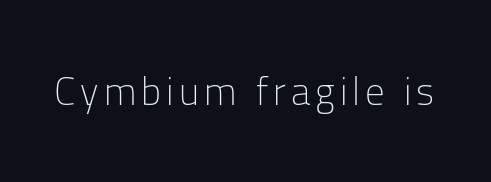
Q: Is the text bold? A: No.
Q: Is the text italic (slanted)? A: No, it is upright.
Q: Is the typeface a serif or a sans-serif typeface? A: Sans-serif.
Q: Is the text underlined? A: No.
Q: Width (condensed, normal, or wide)? A: Normal.
Q: Stroke contrast? A: Low.
Q: x-height? A: Medium.
Q: Monospaced? A: No.
